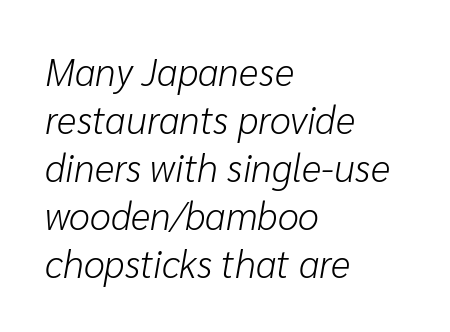
Only glyphs here, with clear space below each row. Varying glyph widths throughout — classic text-font behaviour. Is the block centered? No — it sits flush against the left margin. Between one letter and the next there's only the usual sliver of space. Characters are canted at an angle relative to the baseline's perpendicular. Interline gaps are of average width in this sample.
